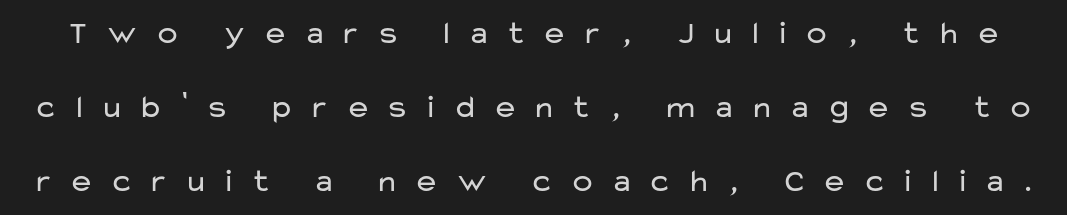
{"serif": "no", "italic": "no", "bold": "no", "weight": "regular", "width": "wide", "stroke_contrast": "low", "x_height": "medium", "monospaced": "no", "underline": "no", "line_spacing": "loose", "line_spacing_ratio": 2.31, "letter_spacing": "wide", "letter_spacing_em": 0.46, "glyph_px": 32}
